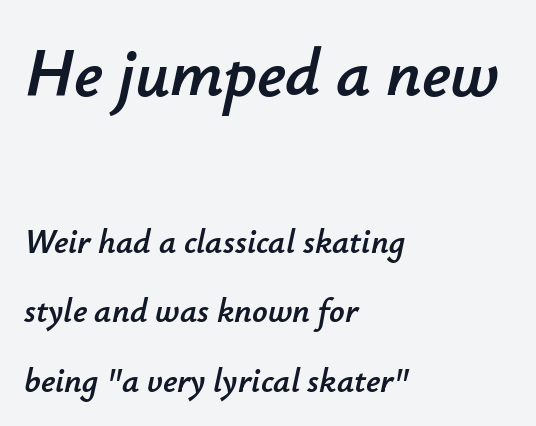
The image shows 68 px text type, italic (leaning right); set left-aligned, loose line spacing (2.04x), normal letter spacing, not underlined; the first (top) block is 2.0x larger; low stroke contrast and a small x-height.
